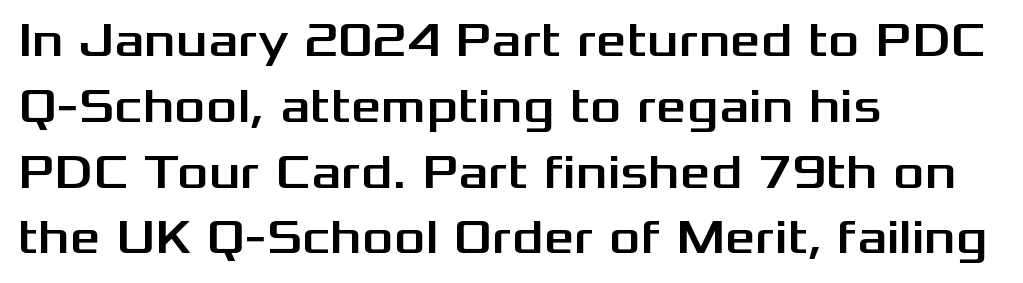
Here the glyphs are tracked normally, forming tight word shapes. Glance below the letters and you will spot only blank space. This is sans-serif lettering, the kind often seen on screens and signage. Designer's note — italics off, roman on.
